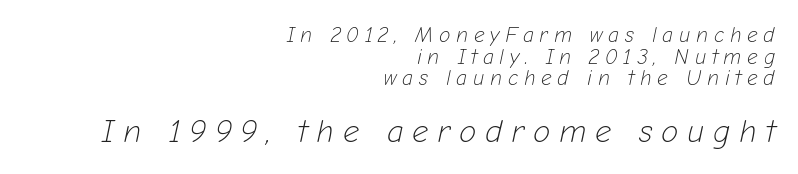
The image shows 32 px light type, italic (leaning right); set right-aligned, tight line spacing (1.03x), unusually wide letter spacing (+0.27 em), not underlined; the second (bottom) block is 1.52x larger; low stroke contrast and a medium x-height.
